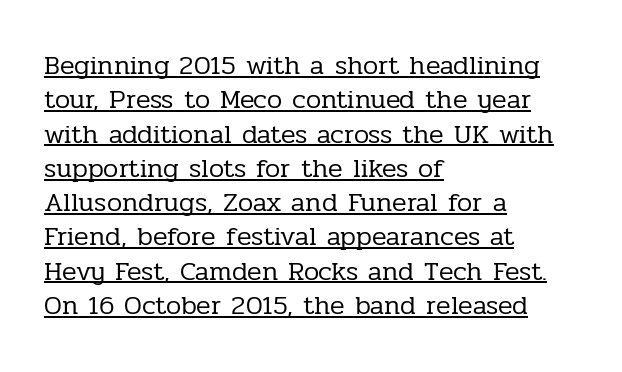
The image shows 27 px text type, upright; set left-aligned, normal line spacing (1.27x), normal letter spacing, underlined.
